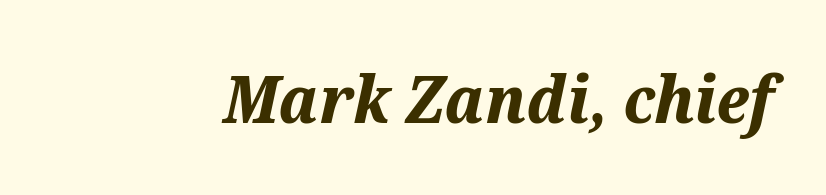
The image shows 66 px bold type, italic (leaning right); set normal letter spacing, not underlined; medium stroke contrast and a medium x-height.
